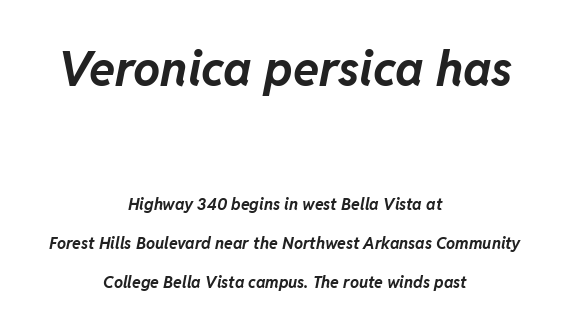
The image shows 48 px bold type, italic (leaning right); set centered, loose line spacing (2.44x), normal letter spacing, not underlined; the first (top) block is 3.0x larger; low stroke contrast and a medium x-height.
